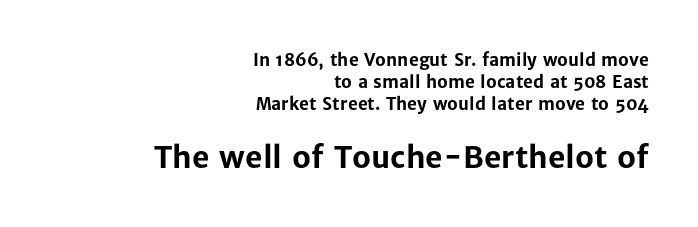
The image shows 30 px bold sans-serif type, upright; set right-aligned, normal line spacing (1.28x), normal letter spacing, not underlined; the second (bottom) block is 1.76x larger; low stroke contrast and a medium x-height.
